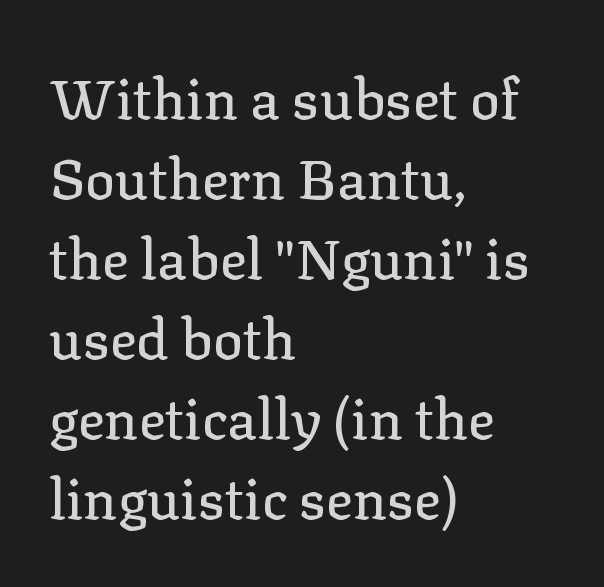
Q: Is the text italic (slanted)? A: No, it is upright.
Q: Is the typeface a serif or a sans-serif typeface? A: Serif.
Q: Is the text underlined? A: No.
Q: How is the paragraph aligned? A: Left-aligned.
Q: Is the spacing between letters normal or unusually wide? A: Normal.
Q: Is the spacing between lines tight, normal or loose? A: Normal.
Q: Width (condensed, normal, or wide)? A: Normal.
Q: Stroke contrast? A: Low.
Q: x-height? A: Medium.
Q: Monospaced? A: No.
